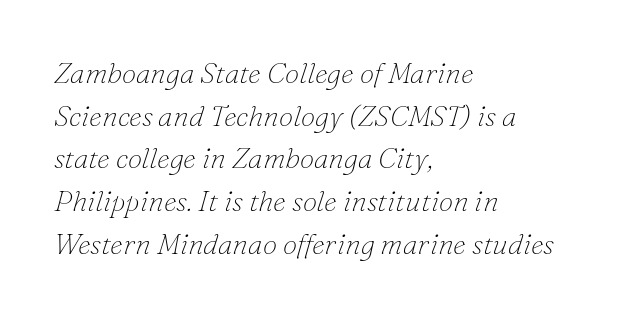
{"serif": "yes", "italic": "yes", "lean": "right", "slant_degrees": 16, "bold": "no", "weight": "thin", "width": "normal", "stroke_contrast": "low", "x_height": "small", "monospaced": "no", "underline": "no", "align": "left", "line_spacing": "normal", "line_spacing_ratio": 1.47, "letter_spacing": "normal", "letter_spacing_em": 0.0, "glyph_px": 29}
